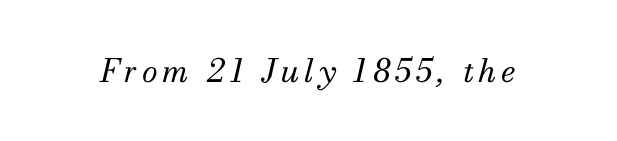
The image shows 32 px regular-weight serif type, italic (leaning right); set not underlined; medium stroke contrast and a small x-height.
